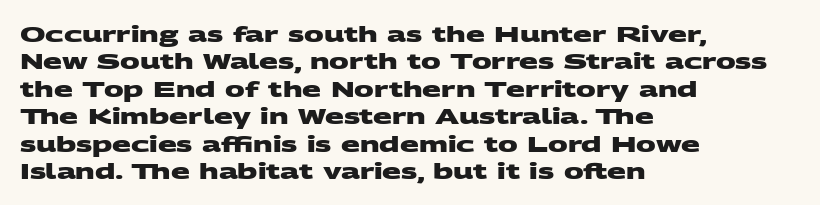
The image shows 22 px bold type; set left-aligned, normal line spacing (1.25x), normal letter spacing, not underlined.
